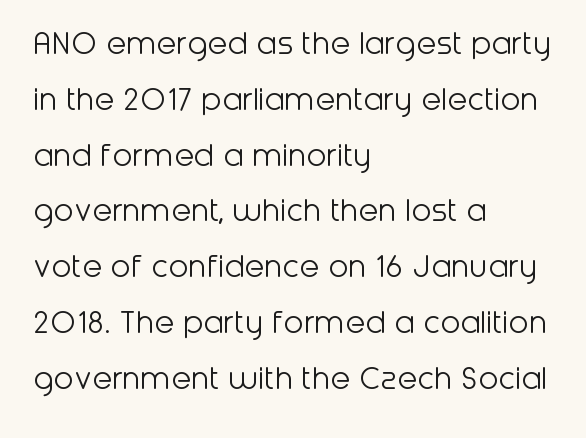
Q: Is the text bold? A: No.
Q: Is the text italic (slanted)? A: No, it is upright.
Q: Is the typeface a serif or a sans-serif typeface? A: Sans-serif.
Q: Is the text underlined? A: No.
Q: How is the paragraph aligned? A: Left-aligned.
Q: Is the spacing between letters normal or unusually wide? A: Normal.
Q: Is the spacing between lines tight, normal or loose? A: Normal.
Q: Width (condensed, normal, or wide)? A: Normal.
Q: Stroke contrast? A: Low.
Q: x-height? A: Medium.
Q: Monospaced? A: No.
